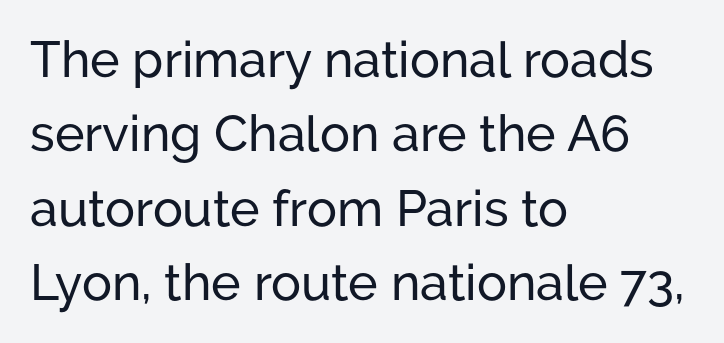
Q: Is the text italic (slanted)? A: No, it is upright.
Q: Is the typeface a serif or a sans-serif typeface? A: Sans-serif.
Q: Is the text underlined? A: No.
Q: How is the paragraph aligned? A: Left-aligned.
Q: Is the spacing between letters normal or unusually wide? A: Normal.
Q: Is the spacing between lines tight, normal or loose? A: Normal.
Q: Width (condensed, normal, or wide)? A: Normal.
Q: Stroke contrast? A: Low.
Q: x-height? A: Medium.
Q: Monospaced? A: No.
